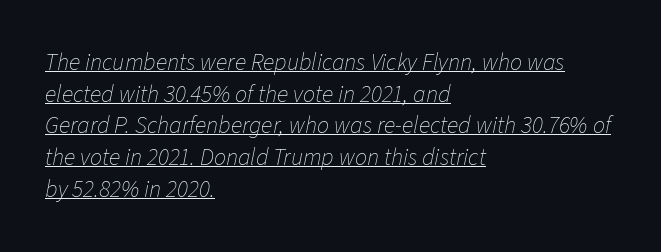
Students, note that the glyphs here touch the page at normal intervals. Does a line run under the words? Yes, clearly. Regarding leading, the lines here are spaced in the standard way. Caption: multi-line text, flush left, ragged right.
